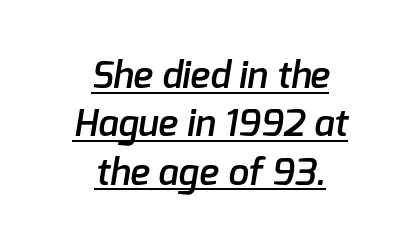
Q: Is the text bold? A: Semi-bold.
Q: Is the typeface a serif or a sans-serif typeface? A: Sans-serif.
Q: Is the text underlined? A: Yes.
Q: How is the paragraph aligned? A: Centered.
Q: Is the spacing between letters normal or unusually wide? A: Normal.
Q: Is the spacing between lines tight, normal or loose? A: Normal.
Q: Width (condensed, normal, or wide)? A: Normal.
Q: Stroke contrast? A: Low.
Q: x-height? A: Medium.
Q: Monospaced? A: No.
